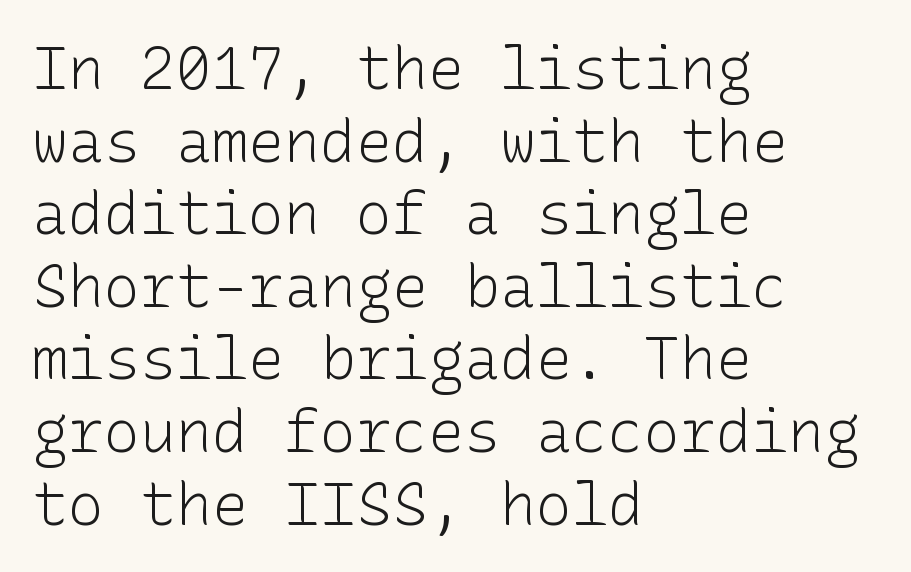
The image shows 60 px light sans-serif type, upright; set left-aligned, line spacing 1.21x, normal letter spacing, not underlined; low stroke contrast and a medium x-height.
